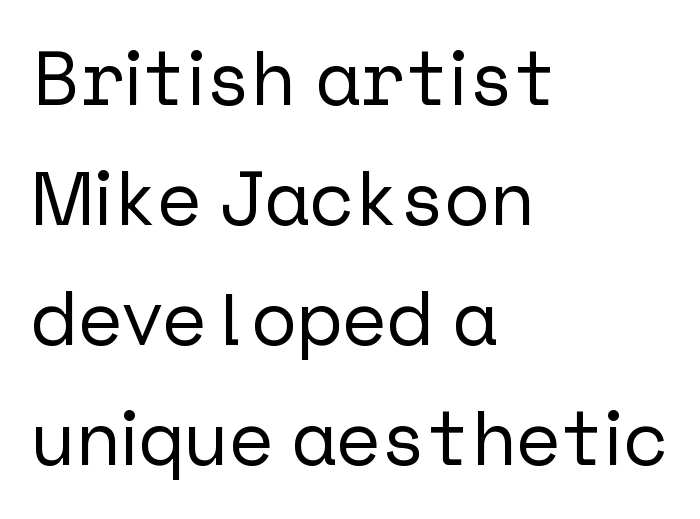
Q: Is the text italic (slanted)? A: No, it is upright.
Q: Is the typeface a serif or a sans-serif typeface? A: Sans-serif.
Q: Is the text underlined? A: No.
Q: How is the paragraph aligned? A: Left-aligned.
Q: Is the spacing between letters normal or unusually wide? A: Normal.
Q: Is the spacing between lines tight, normal or loose? A: Normal.
Q: Width (condensed, normal, or wide)? A: Normal.
Q: Stroke contrast? A: Low.
Q: x-height? A: Medium.
